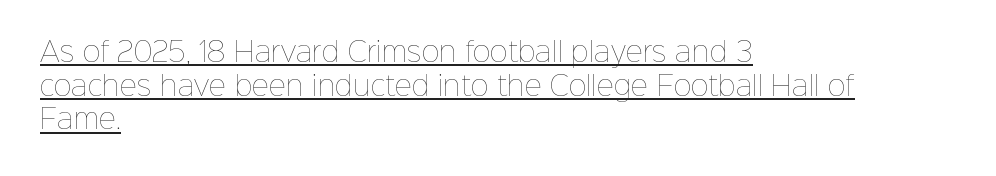
Q: Is the text bold? A: No.
Q: Is the text italic (slanted)? A: No, it is upright.
Q: Is the text underlined? A: Yes.
Q: How is the paragraph aligned? A: Left-aligned.
Q: Is the spacing between letters normal or unusually wide? A: Normal.
Q: Is the spacing between lines tight, normal or loose? A: Normal.
